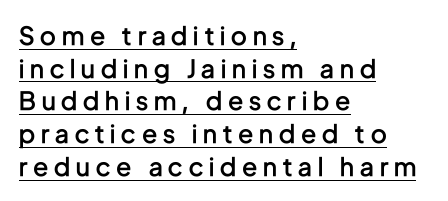
Q: Is the text bold? A: Semi-bold.
Q: Is the text italic (slanted)? A: No, it is upright.
Q: Is the text underlined? A: Yes.
Q: How is the paragraph aligned? A: Left-aligned.
Q: Is the spacing between letters normal or unusually wide? A: Unusually wide.
Q: Is the spacing between lines tight, normal or loose? A: Normal.
